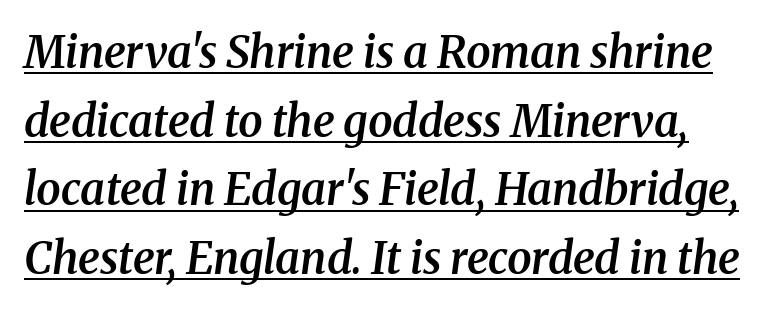
The image shows 44 px semibold serif type, italic (leaning right); set normal line spacing (1.56x), normal letter spacing, underlined; medium stroke contrast and a medium x-height.
